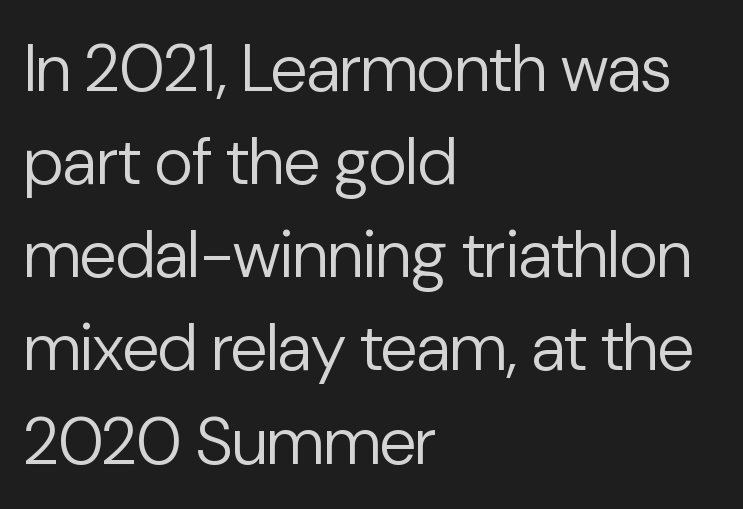
Q: Is the text bold? A: No.
Q: Is the text italic (slanted)? A: No, it is upright.
Q: Is the typeface a serif or a sans-serif typeface? A: Sans-serif.
Q: Is the text underlined? A: No.
Q: How is the paragraph aligned? A: Left-aligned.
Q: Is the spacing between letters normal or unusually wide? A: Normal.
Q: Is the spacing between lines tight, normal or loose? A: Normal.
Q: Width (condensed, normal, or wide)? A: Normal.
Q: Stroke contrast? A: Low.
Q: x-height? A: Medium.
Q: Monospaced? A: No.
